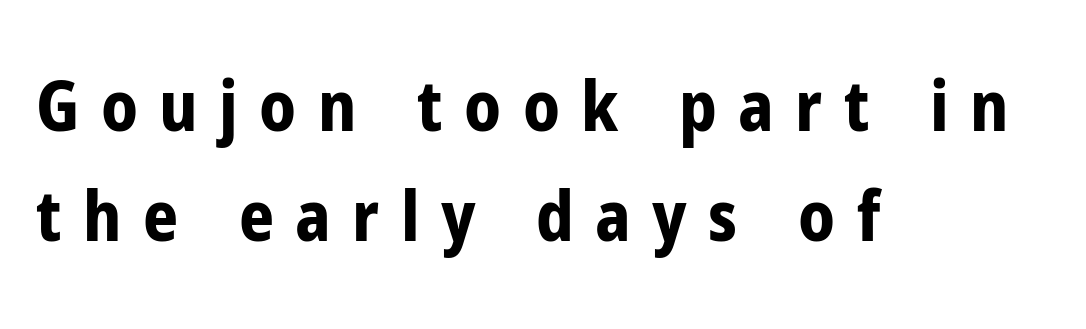
The image shows 69 px bold, condensed sans-serif type, upright; set left-aligned, normal line spacing (1.6x), unusually wide letter spacing (+0.31 em), not underlined; low stroke contrast and a medium x-height.
